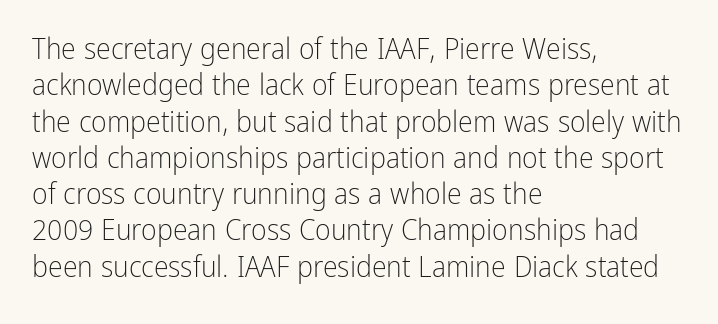
{"serif": "no", "italic": "no", "bold": "no", "weight": "light", "width": "condensed", "stroke_contrast": "low", "x_height": "medium", "monospaced": "no", "underline": "no", "align": "left", "line_spacing_ratio": 1.21, "letter_spacing": "normal", "letter_spacing_em": 0.0, "glyph_px": 30}
